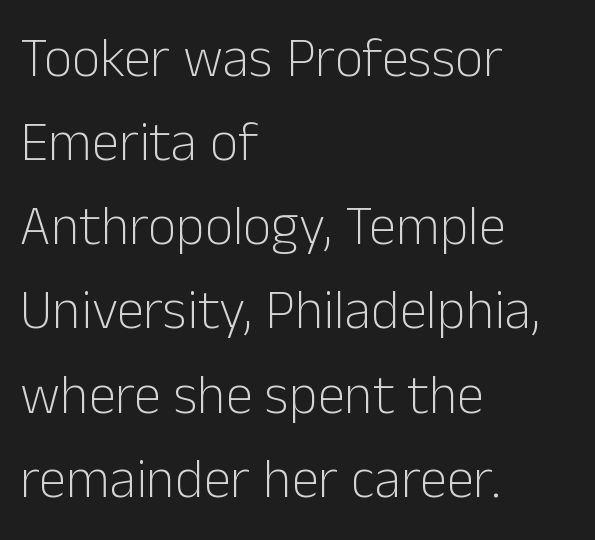
If you drew a ruler down the left edge, every line would touch it. The letters carry no serifs — their stems end cleanly without finishing strokes. Each row of text sits above clean, open space. Stems and bowls with no extra thickness — not bold. You could not count columns in this text — the font is proportionally spaced. Evenly set lines give the paragraph a standard silhouette.
